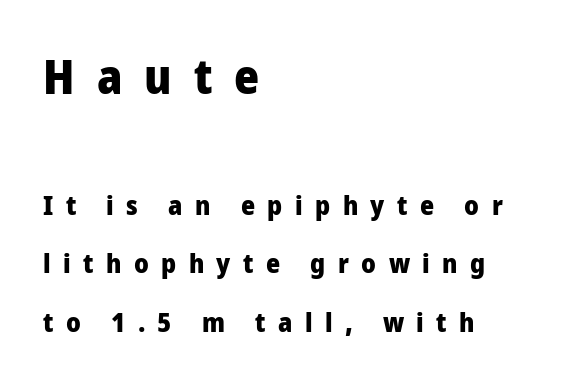
Q: Is the text bold? A: Yes.
Q: Is the text italic (slanted)? A: No, it is upright.
Q: Is the typeface a serif or a sans-serif typeface? A: Sans-serif.
Q: Is the text underlined? A: No.
Q: How is the paragraph aligned? A: Left-aligned.
Q: Is the spacing between letters normal or unusually wide? A: Unusually wide.
Q: Is the spacing between lines tight, normal or loose? A: Loose.
Q: Which block of text is set in a larger size, the first (top) or the second (bottom)? A: The first (top) one.
Q: Width (condensed, normal, or wide)? A: Normal.
Q: Stroke contrast? A: Low.
Q: x-height? A: Medium.
Q: Monospaced? A: No.
